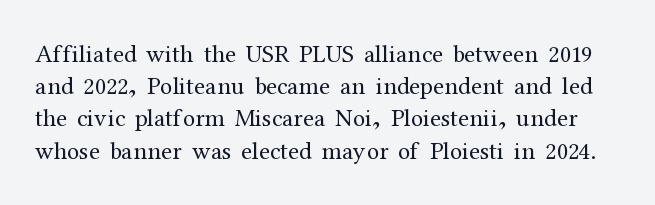
{"italic": "no", "bold": "no", "underline": "no", "line_spacing": "normal", "line_spacing_ratio": 1.29, "letter_spacing": "normal", "letter_spacing_em": 0.0, "glyph_px": 25}
